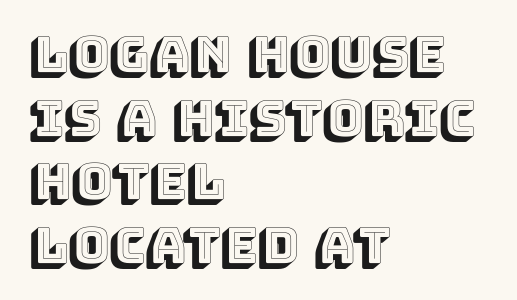
The image shows 49 px text type, upright; set left-aligned, normal line spacing (1.3x), normal letter spacing, not underlined; a large x-height.
